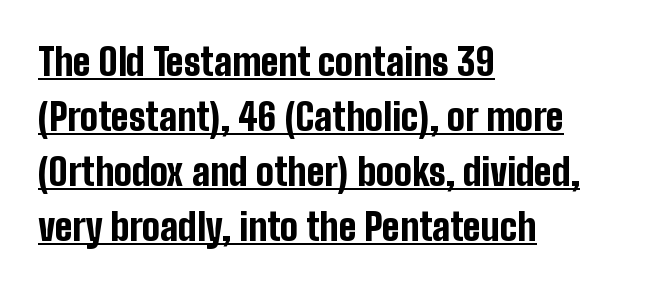
These characters rest on top of a visible drawn line. The designer left line spacing at the default. Tracking here is standard; glyphs follow each other at the usual distance. The passage shown is emphatically bold. This rendering uses left alignment, leaving the right contour irregular.
